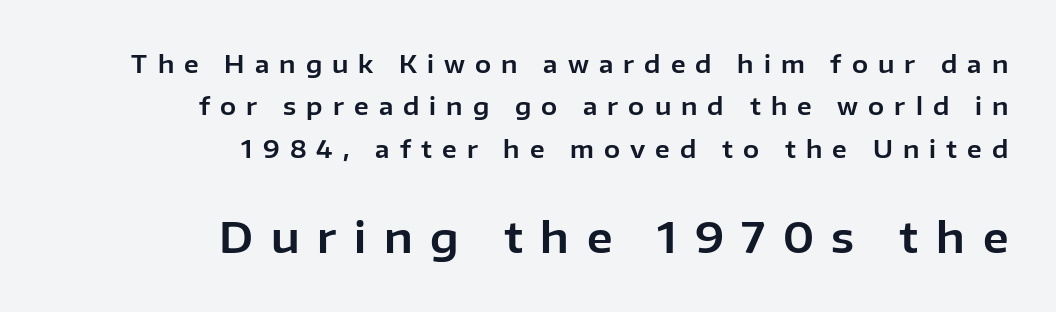
Varying glyph widths throughout — classic text-font behaviour. This rendering employs a face without finishing strokes, i.e., a sans-serif. The words here are not underlined. Tracking here is generous; glyphs stand well apart from one another.
